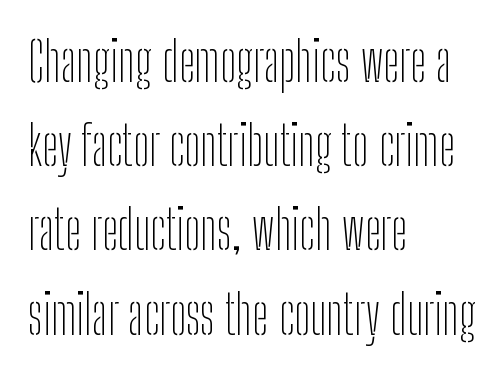
Q: Is the text bold? A: No.
Q: Is the text italic (slanted)? A: No, it is upright.
Q: Is the typeface a serif or a sans-serif typeface? A: Sans-serif.
Q: Is the text underlined? A: No.
Q: How is the paragraph aligned? A: Left-aligned.
Q: Is the spacing between letters normal or unusually wide? A: Normal.
Q: Is the spacing between lines tight, normal or loose? A: Normal.
Q: Width (condensed, normal, or wide)? A: Condensed.
Q: Stroke contrast? A: Low.
Q: x-height? A: Medium.
Q: Monospaced? A: No.
